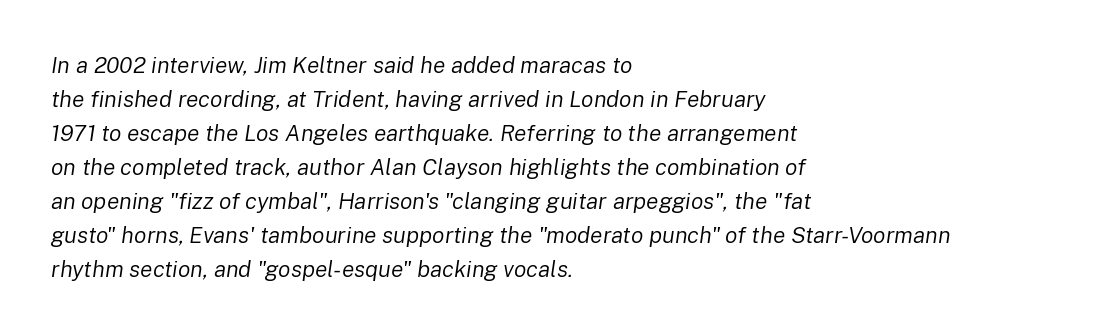
{"italic": "yes", "lean": "right", "slant_degrees": 8, "bold": "no", "underline": "no", "align": "left", "line_spacing": "normal", "line_spacing_ratio": 1.48, "letter_spacing": "normal", "letter_spacing_em": 0.0, "glyph_px": 23}
